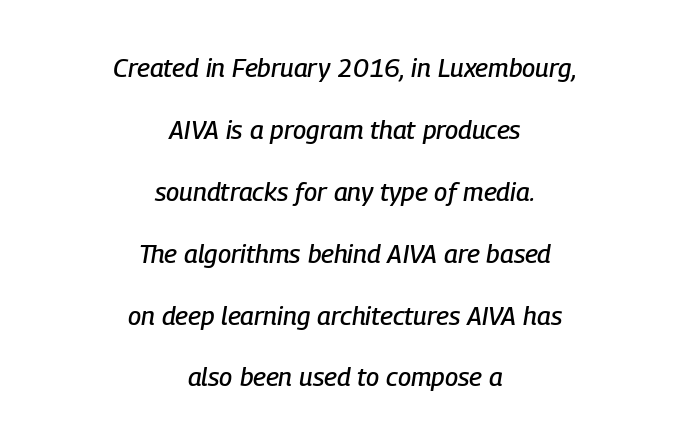
{"italic": "yes", "lean": "right", "slant_degrees": 9, "underline": "no", "align": "center", "line_spacing": "loose", "line_spacing_ratio": 2.38, "letter_spacing": "normal", "letter_spacing_em": 0.0, "glyph_px": 26}
